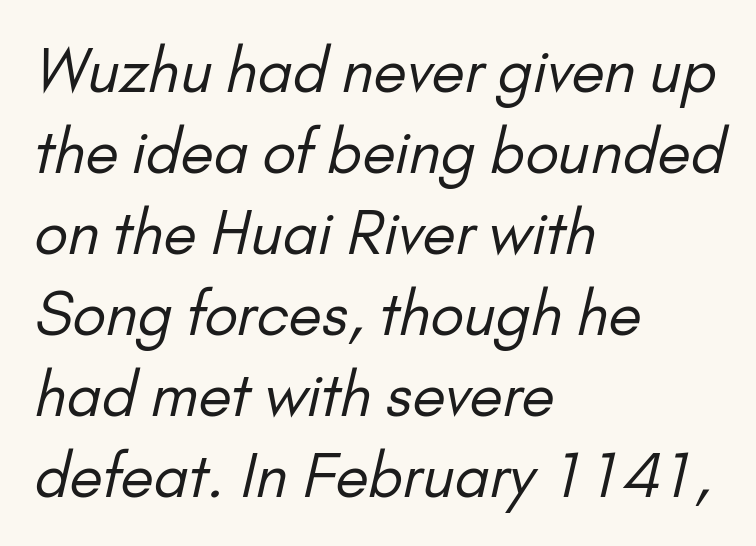
The image shows 60 px regular-weight sans-serif type; set left-aligned, normal line spacing (1.35x), normal letter spacing, not underlined; low stroke contrast and a small x-height.
